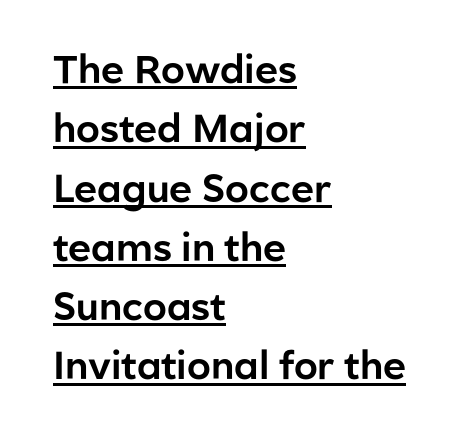
Q: Is the text italic (slanted)? A: No, it is upright.
Q: Is the typeface a serif or a sans-serif typeface? A: Sans-serif.
Q: Is the text underlined? A: Yes.
Q: How is the paragraph aligned? A: Left-aligned.
Q: Is the spacing between letters normal or unusually wide? A: Normal.
Q: Is the spacing between lines tight, normal or loose? A: Normal.
Q: Width (condensed, normal, or wide)? A: Normal.
Q: Stroke contrast? A: Low.
Q: x-height? A: Medium.
Q: Monospaced? A: No.
